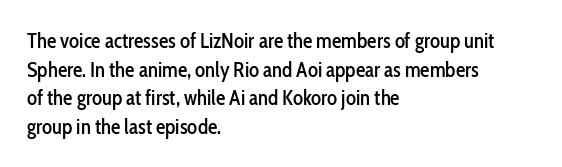
Q: Is the text italic (slanted)? A: No, it is upright.
Q: Is the text underlined? A: No.
Q: How is the paragraph aligned? A: Left-aligned.
Q: Is the spacing between letters normal or unusually wide? A: Normal.
Q: Is the spacing between lines tight, normal or loose? A: Normal.
